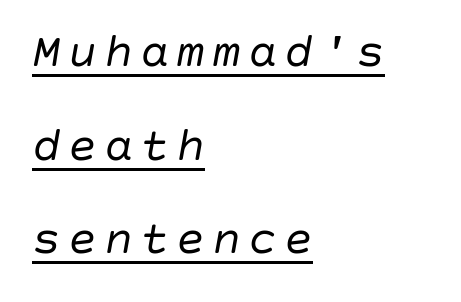
Q: Is the text bold? A: No.
Q: Is the text italic (slanted)? A: Yes, it leans right by about 10 degrees.
Q: Is the text underlined? A: Yes.
Q: How is the paragraph aligned? A: Left-aligned.
Q: Is the spacing between lines tight, normal or loose? A: Loose.
Q: Width (condensed, normal, or wide)? A: Normal.
Q: Stroke contrast? A: Low.
Q: x-height? A: Large.
